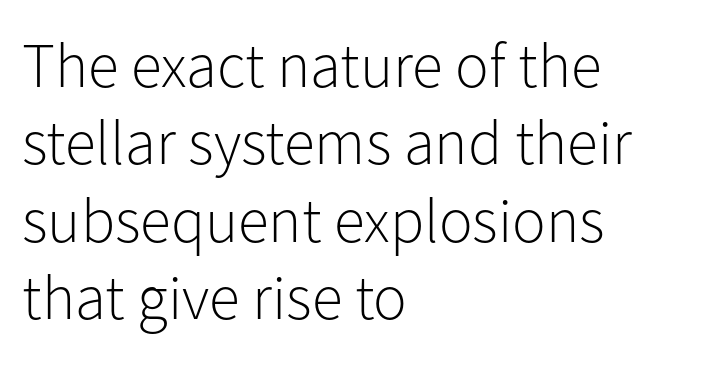
Q: Is the text bold? A: No.
Q: Is the text italic (slanted)? A: No, it is upright.
Q: Is the typeface a serif or a sans-serif typeface? A: Sans-serif.
Q: Is the text underlined? A: No.
Q: How is the paragraph aligned? A: Left-aligned.
Q: Is the spacing between letters normal or unusually wide? A: Normal.
Q: Width (condensed, normal, or wide)? A: Normal.
Q: Stroke contrast? A: Low.
Q: x-height? A: Medium.
Q: Monospaced? A: No.
